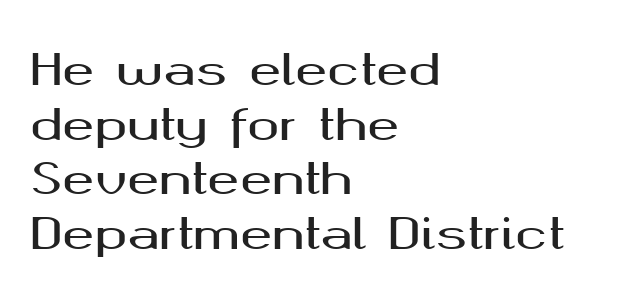
The image shows 43 px wide sans-serif type, upright; set left-aligned, normal line spacing (1.27x), normal letter spacing, not underlined; medium stroke contrast and a medium x-height.
